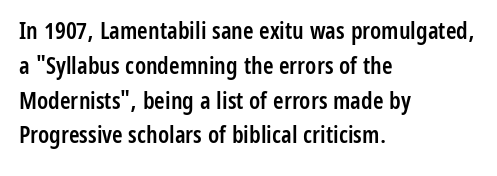
{"italic": "no", "bold": "semi", "underline": "no", "align": "left", "line_spacing": "normal", "line_spacing_ratio": 1.45, "letter_spacing": "normal", "letter_spacing_em": 0.0, "glyph_px": 24}
